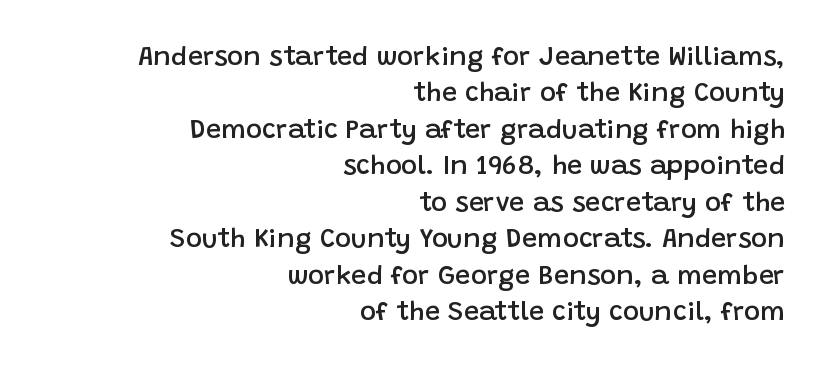
Q: Is the text bold? A: Semi-bold.
Q: Is the text italic (slanted)? A: No, it is upright.
Q: Is the text underlined? A: No.
Q: How is the paragraph aligned? A: Right-aligned.
Q: Is the spacing between letters normal or unusually wide? A: Normal.
Q: Is the spacing between lines tight, normal or loose? A: Normal.
